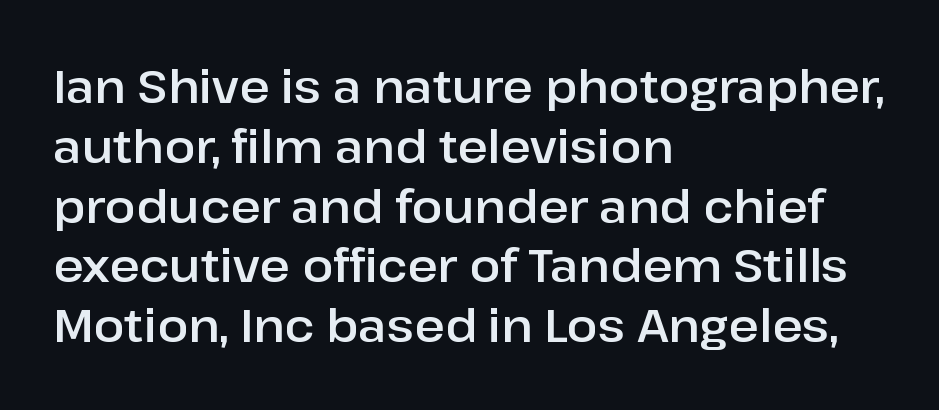
Think of a printed novel: that variable character pitch is what you see here. You can tell from the bare stems that sans-serif type was used. Tracking value appears to be zero — textbook default spacing. Does the leading feel generous? No, just average. Which margin do the lines hug? The left one — the right edge is uneven. The typography opts for an upright posture over an oblique one.
